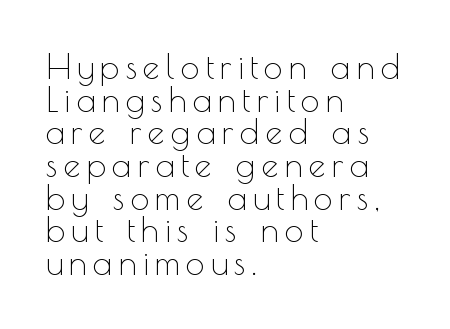
Q: Is the text bold? A: No.
Q: Is the text italic (slanted)? A: No, it is upright.
Q: Is the typeface a serif or a sans-serif typeface? A: Sans-serif.
Q: Is the text underlined? A: No.
Q: How is the paragraph aligned? A: Left-aligned.
Q: Is the spacing between lines tight, normal or loose? A: Tight.
Q: Width (condensed, normal, or wide)? A: Normal.
Q: x-height? A: Small.
Q: Monospaced? A: No.
